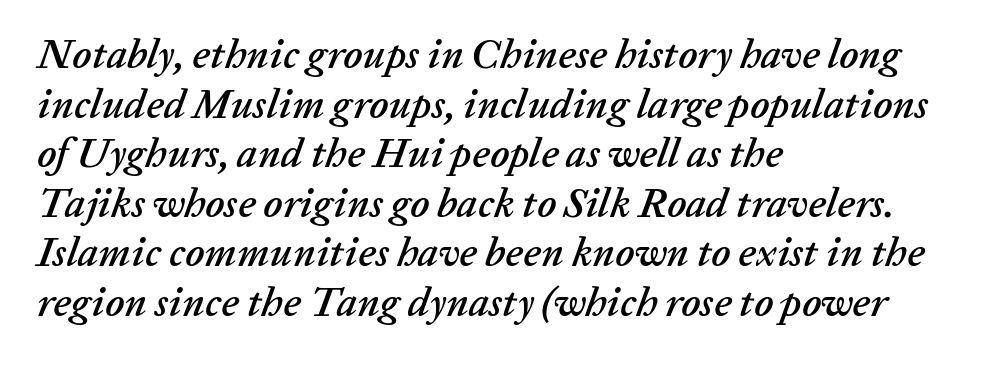
A typesetter would call this proportional, since set widths differ per character. Tracking here is standard; glyphs follow each other at the usual distance. Line beginnings align vertically; line endings do not. The space directly below the letters is spotless.
